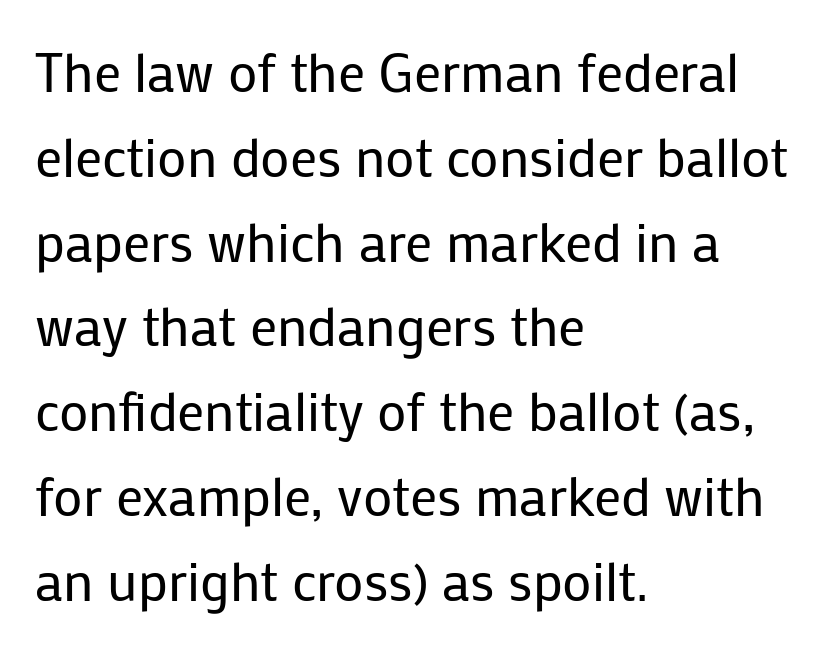
{"serif": "no", "italic": "no", "bold": "no", "weight": "regular", "width": "normal", "stroke_contrast": "low", "x_height": "medium", "monospaced": "no", "underline": "no", "align": "left", "line_spacing": "normal", "line_spacing_ratio": 1.57, "letter_spacing": "normal", "letter_spacing_em": 0.0, "glyph_px": 54}
